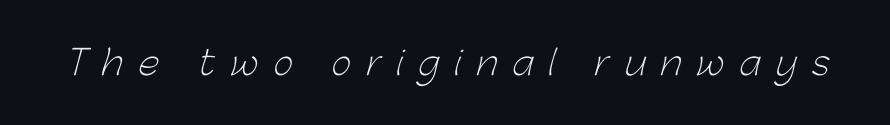
Weight: in the light-to-regular range. Character widths vary here, with narrow letters taking less room than wide ones. The specimen omits any rule beneath the text block's lines. Observe the absence of serifs on each vertical stroke in this sample.
